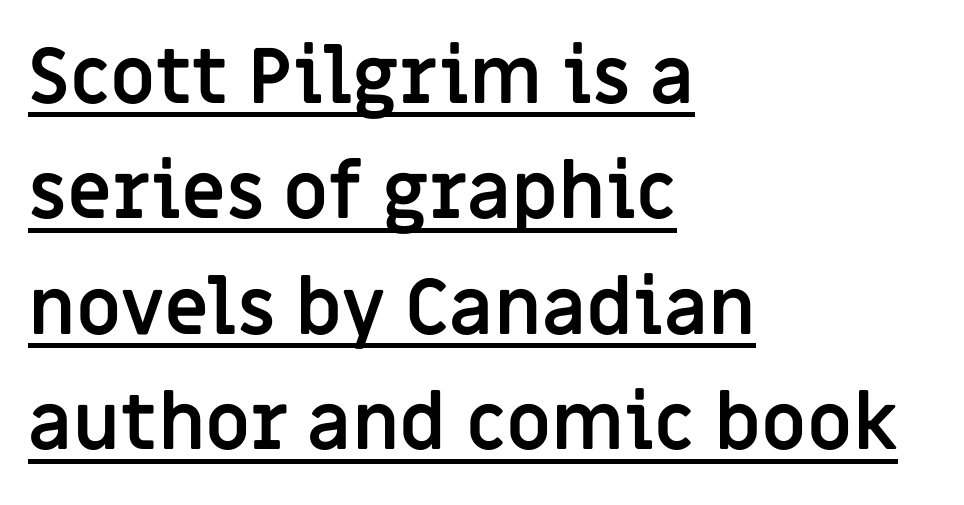
The image shows 77 px semibold sans-serif type, upright; set left-aligned, normal line spacing (1.5x), normal letter spacing, underlined; low stroke contrast and a large x-height.
